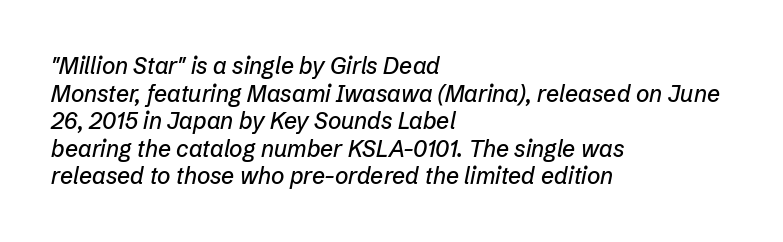
In terms of letterspacing, this is plain default setting. The compositor pushed each line to the left boundary. Underlining? Definitely not there. It's the slanting kind of type.
